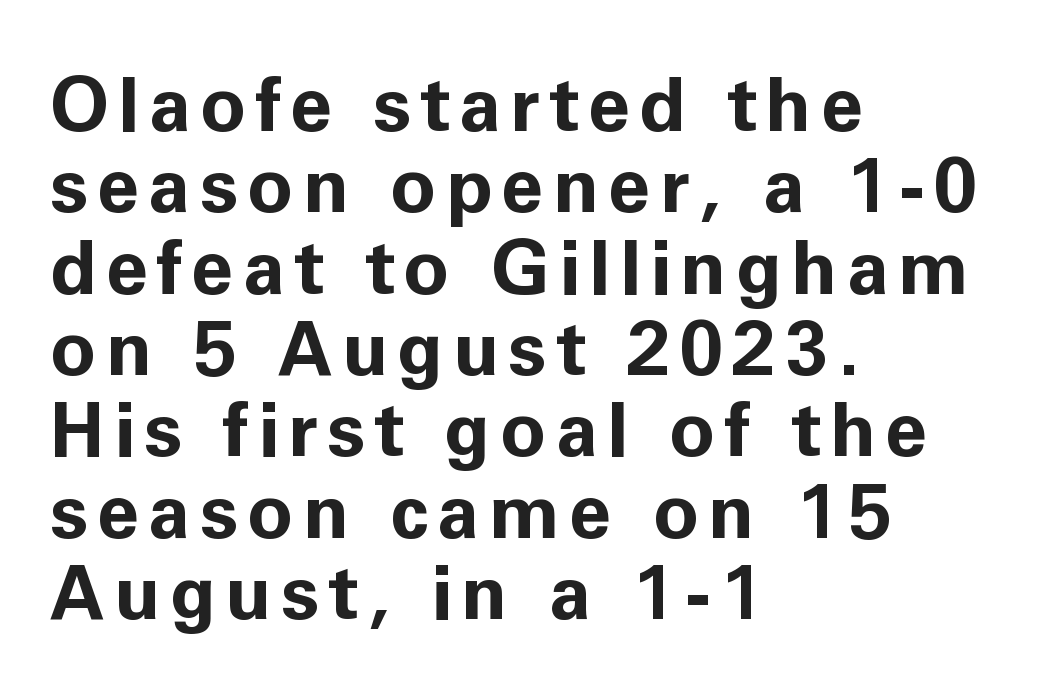
Q: Is the text bold? A: Yes.
Q: Is the text italic (slanted)? A: No, it is upright.
Q: Is the typeface a serif or a sans-serif typeface? A: Sans-serif.
Q: Is the text underlined? A: No.
Q: How is the paragraph aligned? A: Left-aligned.
Q: Is the spacing between lines tight, normal or loose? A: Tight.
Q: Width (condensed, normal, or wide)? A: Normal.
Q: Stroke contrast? A: Low.
Q: x-height? A: Medium.
Q: Monospaced? A: No.
